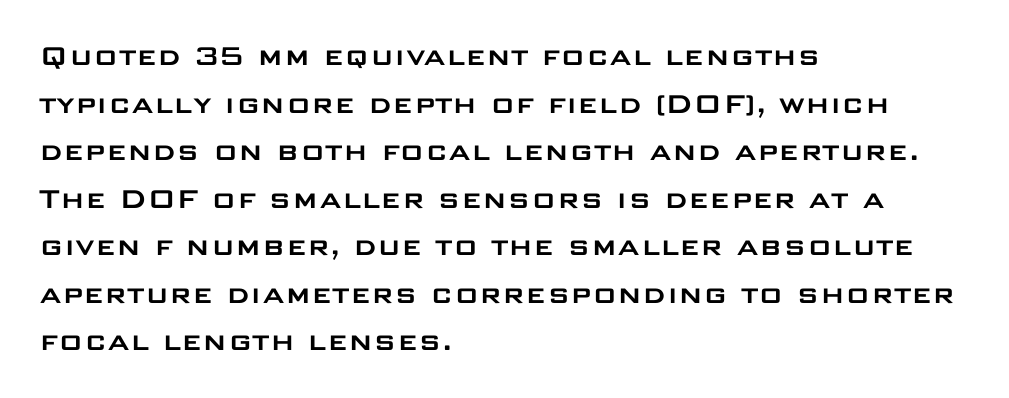
{"serif": "no", "italic": "no", "width": "wide", "stroke_contrast": "low", "x_height": "large", "monospaced": "no", "underline": "no", "align": "left", "line_spacing": "normal", "line_spacing_ratio": 1.44, "letter_spacing": "normal", "letter_spacing_em": 0.0, "glyph_px": 33}
